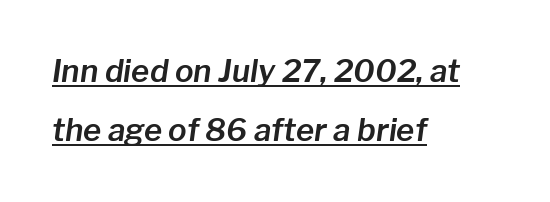
{"italic": "yes", "lean": "right", "slant_degrees": 8, "width": "normal", "stroke_contrast": "low", "x_height": "medium", "monospaced": "no", "underline": "yes", "align": "left", "line_spacing": "loose", "line_spacing_ratio": 1.91, "letter_spacing": "normal", "letter_spacing_em": 0.0, "glyph_px": 31}
